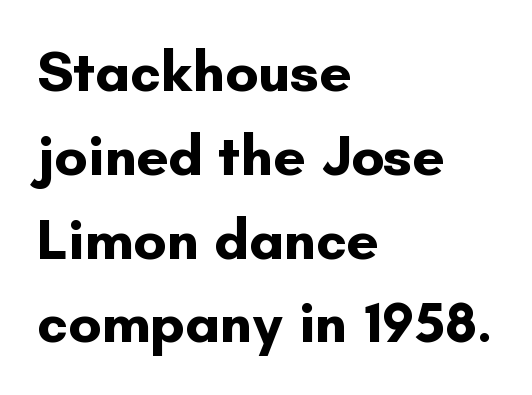
The image shows 57 px bold sans-serif type, upright; set left-aligned, normal line spacing (1.47x), normal letter spacing, not underlined; low stroke contrast and a small x-height.
